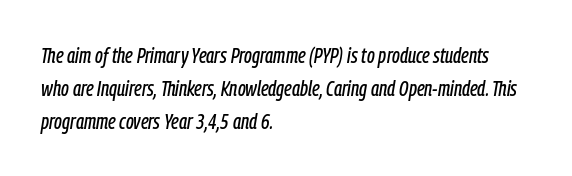
The rendering applies a slant to the glyphs. In CSS terms this would be text-align: left. The rendering keeps characters at their native spacing. The space between consecutive lines is moderate. Rule under the text: the space is simply empty.
